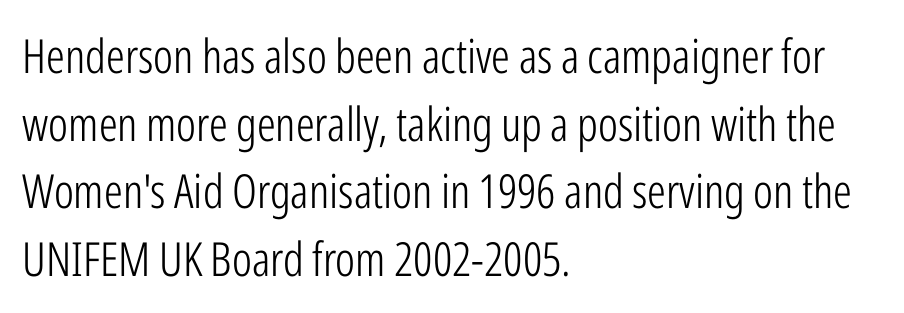
Q: Is the text bold? A: No.
Q: Is the text italic (slanted)? A: No, it is upright.
Q: Is the typeface a serif or a sans-serif typeface? A: Sans-serif.
Q: Is the text underlined? A: No.
Q: How is the paragraph aligned? A: Left-aligned.
Q: Is the spacing between letters normal or unusually wide? A: Normal.
Q: Is the spacing between lines tight, normal or loose? A: Normal.
Q: Width (condensed, normal, or wide)? A: Condensed.
Q: Stroke contrast? A: Low.
Q: x-height? A: Medium.
Q: Monospaced? A: No.
